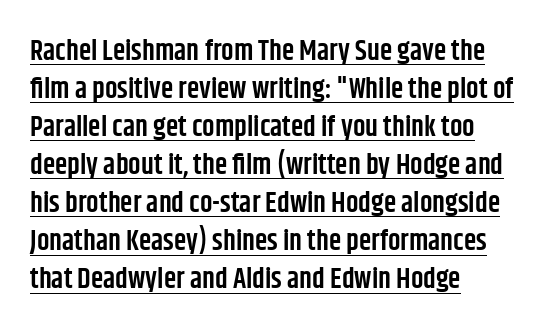
Typographic density is moderately raised because the face is semibold. The space between consecutive lines is moderate. Observe the ordinary spacing: letters are neighbours, not strangers. The lines are quadded left. The specimen reads as upright at a glance. The face used here is proportionally spaced, like ordinary book or web type.
